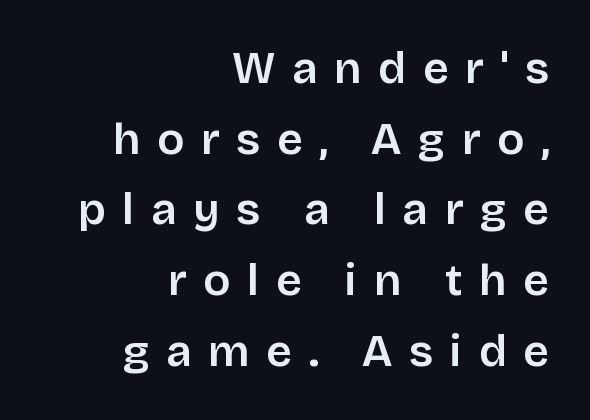
The lettering stays uniformly vertical, giving the passage a roman look. Evenly set lines give the paragraph a standard silhouette. Character widths vary here, with narrow letters taking less room than wide ones. Horizontal alignment here is rightward, an uncommon choice for prose.
